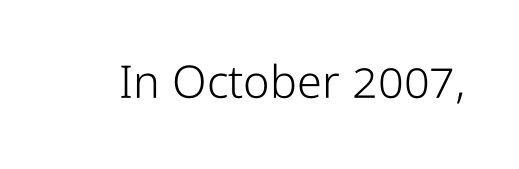
Q: Is the text bold? A: No.
Q: Is the text italic (slanted)? A: No, it is upright.
Q: Is the typeface a serif or a sans-serif typeface? A: Sans-serif.
Q: Is the text underlined? A: No.
Q: Is the spacing between letters normal or unusually wide? A: Normal.
Q: Width (condensed, normal, or wide)? A: Condensed.
Q: Stroke contrast? A: Low.
Q: x-height? A: Medium.
Q: Monospaced? A: No.
